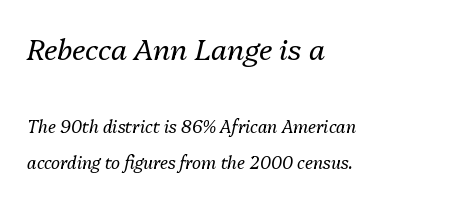
The image shows 29 px regular-weight type, italic (leaning right); set left-aligned, loose line spacing (2.15x), normal letter spacing, not underlined; the first (top) block is 1.71x larger; medium stroke contrast and a medium x-height.
